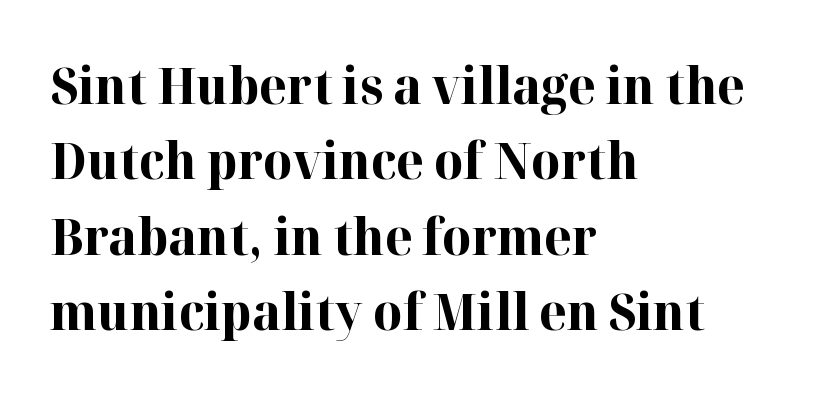
The image shows 50 px bold serif type, upright; set left-aligned, normal line spacing (1.51x), normal letter spacing, not underlined; high stroke contrast and a medium x-height.
